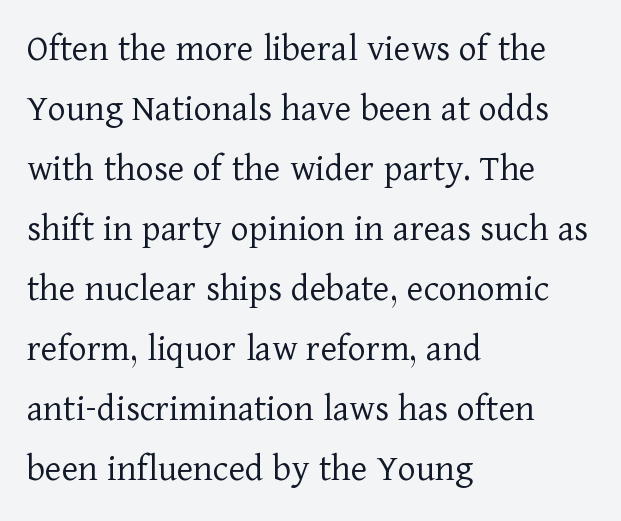
Q: Is the text bold? A: No.
Q: Is the text italic (slanted)? A: No, it is upright.
Q: Is the typeface a serif or a sans-serif typeface? A: Serif.
Q: Is the text underlined? A: No.
Q: How is the paragraph aligned? A: Left-aligned.
Q: Is the spacing between letters normal or unusually wide? A: Normal.
Q: Is the spacing between lines tight, normal or loose? A: Normal.
Q: Width (condensed, normal, or wide)? A: Normal.
Q: Stroke contrast? A: Low.
Q: x-height? A: Medium.
Q: Monospaced? A: No.
